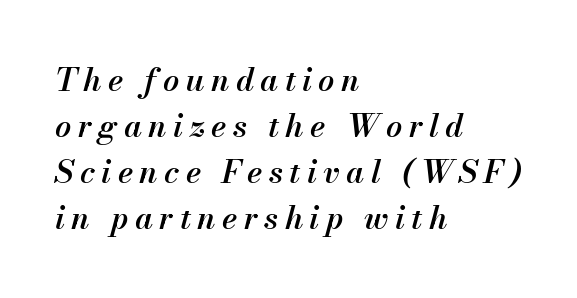
Anything drawn beneath the words? Only blank space. The glyphs have the mass of a demibold cut, below bold. The typography opts for an oblique posture over an upright one. Is there much room between lines? A standard amount, neither cramped nor airy. The paragraph has a hard left edge and a soft right edge.
